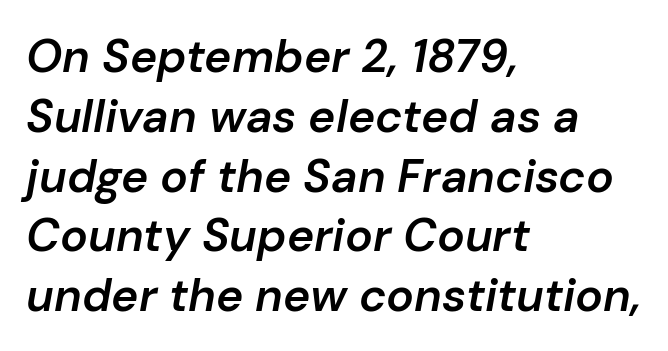
Slanted lettering throughout. Notice how the passage keeps a crisp vertical edge on the left only. Look at the tracking — it's just the regular setting, nothing added. A somewhat darkened texture: the type is semibold rather than bold. Note the varied advance widths — an 'i' is clearly narrower than an 'm'.
